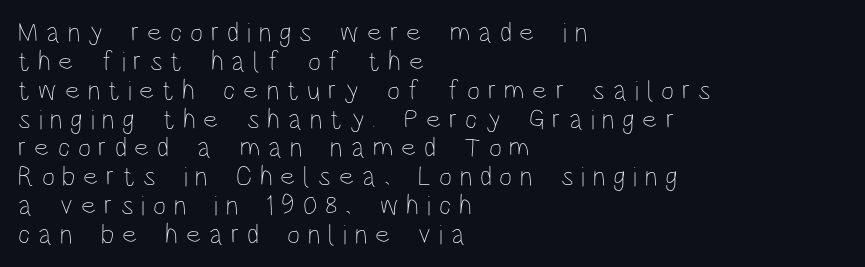
{"italic": "no", "bold": "no", "weight": "thin", "width": "condensed", "stroke_contrast": "low", "x_height": "large", "monospaced": "no", "underline": "no", "align": "left", "line_spacing": "tight", "line_spacing_ratio": 1.03, "letter_spacing": "wide", "letter_spacing_em": 0.28, "glyph_px": 28}
